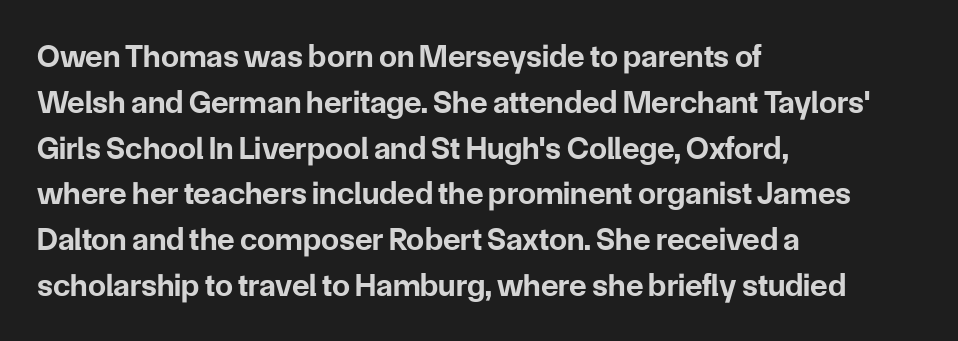
Q: Is the text bold? A: Yes.
Q: Is the text italic (slanted)? A: No, it is upright.
Q: Is the typeface a serif or a sans-serif typeface? A: Sans-serif.
Q: Is the text underlined? A: No.
Q: How is the paragraph aligned? A: Left-aligned.
Q: Is the spacing between letters normal or unusually wide? A: Normal.
Q: Is the spacing between lines tight, normal or loose? A: Normal.
Q: Width (condensed, normal, or wide)? A: Normal.
Q: Stroke contrast? A: Low.
Q: x-height? A: Medium.
Q: Monospaced? A: No.
